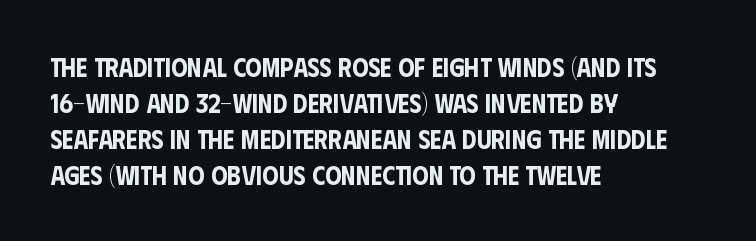
Q: Is the text italic (slanted)? A: No, it is upright.
Q: Is the text underlined? A: No.
Q: How is the paragraph aligned? A: Left-aligned.
Q: Is the spacing between letters normal or unusually wide? A: Normal.
Q: Is the spacing between lines tight, normal or loose? A: Normal.
